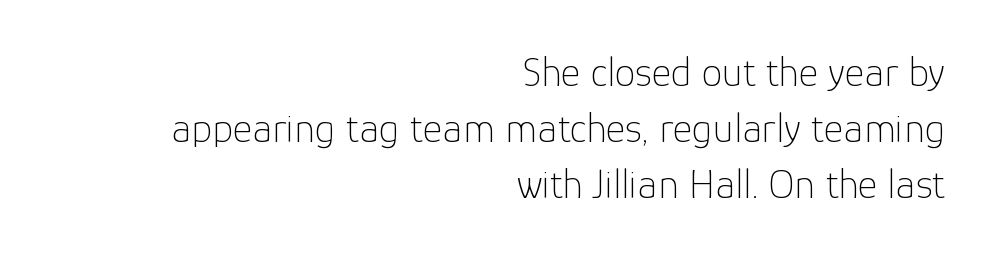
Q: Is the text bold? A: No.
Q: Is the text italic (slanted)? A: No, it is upright.
Q: Is the typeface a serif or a sans-serif typeface? A: Sans-serif.
Q: Is the text underlined? A: No.
Q: How is the paragraph aligned? A: Right-aligned.
Q: Is the spacing between letters normal or unusually wide? A: Normal.
Q: Is the spacing between lines tight, normal or loose? A: Normal.
Q: Width (condensed, normal, or wide)? A: Normal.
Q: Stroke contrast? A: Low.
Q: x-height? A: Medium.
Q: Monospaced? A: No.
